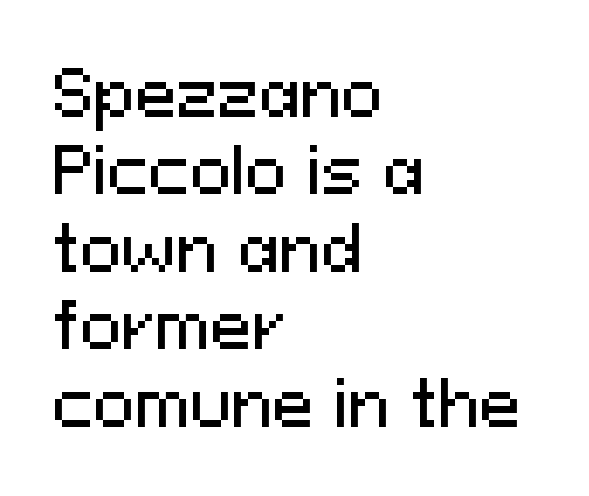
{"serif": "no", "italic": "no", "width": "normal", "stroke_contrast": "medium", "x_height": "medium", "monospaced": "no", "underline": "no", "align": "left", "line_spacing": "normal", "line_spacing_ratio": 1.25, "letter_spacing": "normal", "letter_spacing_em": 0.0, "glyph_px": 62}
